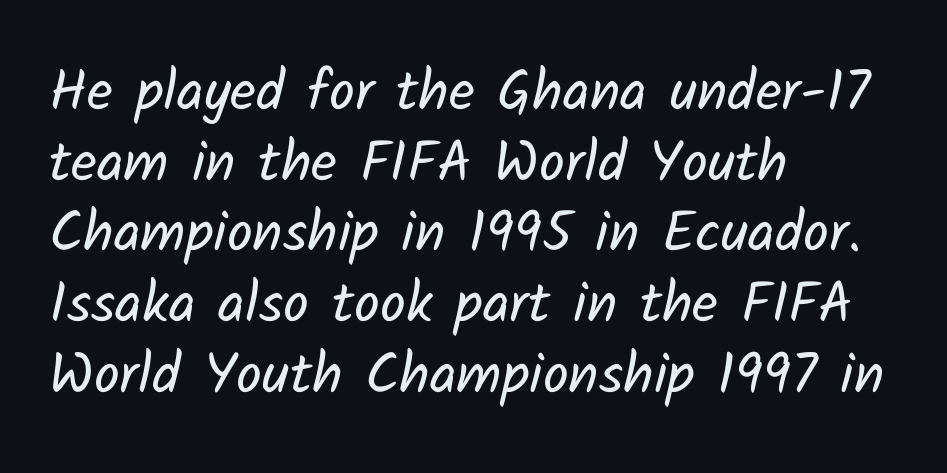
You could not count columns in this text — the font is proportionally spaced. Short and long lines alike share a common starting point at left. Note: no serifs on the glyphs. Has an underline been added? It has not. Weight class: somewhere from thin through regular.
